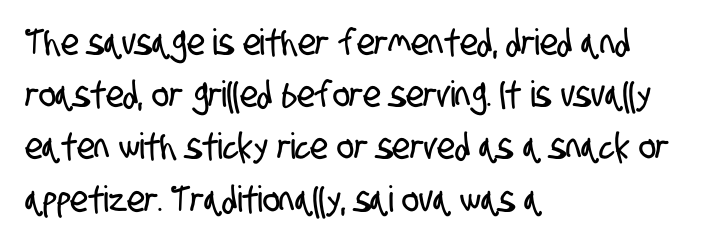
{"serif": "no", "width": "condensed", "stroke_contrast": "low", "x_height": "large", "monospaced": "no", "underline": "no", "align": "left", "line_spacing": "normal", "line_spacing_ratio": 1.45, "letter_spacing": "normal", "letter_spacing_em": 0.0, "glyph_px": 36}
